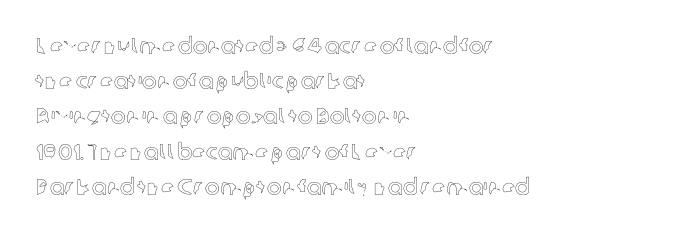
The image shows 22 px text type, upright; set left-aligned, normal line spacing (1.6x), normal letter spacing, not underlined.
